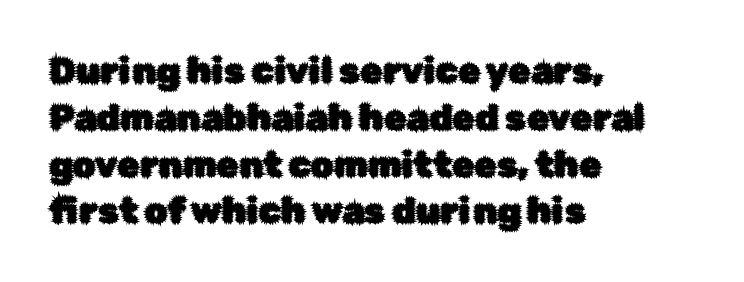
Q: Is the text italic (slanted)? A: No, it is upright.
Q: Is the typeface a serif or a sans-serif typeface? A: Sans-serif.
Q: Is the text underlined? A: No.
Q: How is the paragraph aligned? A: Left-aligned.
Q: Is the spacing between letters normal or unusually wide? A: Normal.
Q: Is the spacing between lines tight, normal or loose? A: Normal.
Q: Width (condensed, normal, or wide)? A: Normal.
Q: Stroke contrast? A: Low.
Q: x-height? A: Medium.
Q: Monospaced? A: No.
